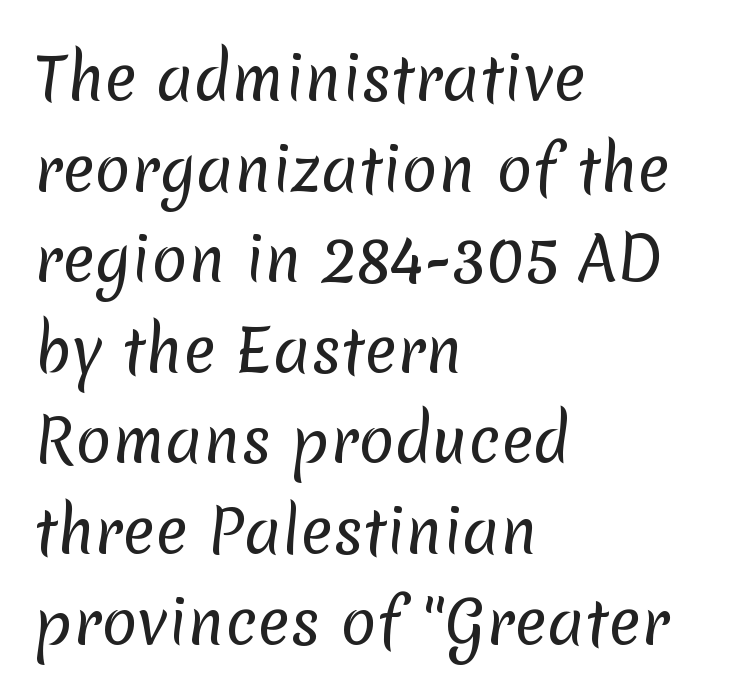
Q: Is the text bold? A: No.
Q: Is the typeface a serif or a sans-serif typeface? A: Sans-serif.
Q: Is the text underlined? A: No.
Q: How is the paragraph aligned? A: Left-aligned.
Q: Is the spacing between letters normal or unusually wide? A: Normal.
Q: Is the spacing between lines tight, normal or loose? A: Normal.
Q: Width (condensed, normal, or wide)? A: Normal.
Q: Stroke contrast? A: Low.
Q: x-height? A: Medium.
Q: Monospaced? A: No.
